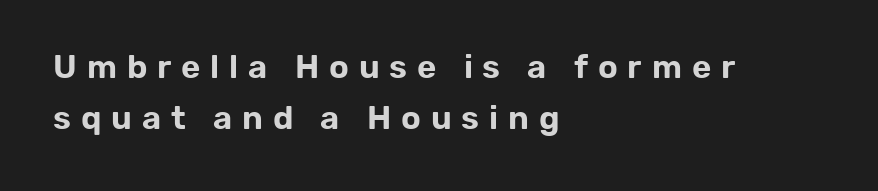
The image shows 33 px sans-serif type, upright; set left-aligned, normal line spacing (1.56x), unusually wide letter spacing (+0.3 em), not underlined; low stroke contrast and a medium x-height.
